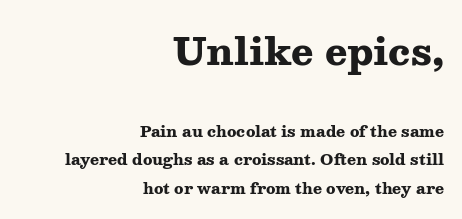
Notice how the passage keeps a crisp vertical edge on the right only. Looks like regular typesetting: each glyph gets only the width it needs. Plenty of ink on the page — the face is bold. This block would shrink considerably if given ordinary leading; it's expanded now. Designer's note — italics off, roman on.
